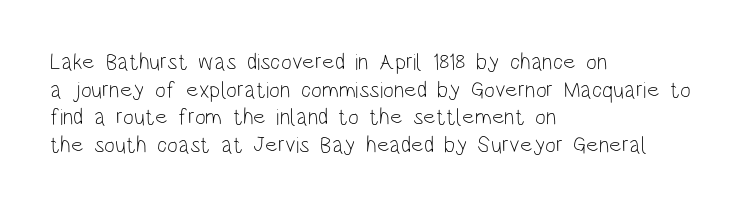
{"italic": "no", "bold": "no", "underline": "no", "align": "left", "line_spacing_ratio": 1.2, "letter_spacing": "normal", "letter_spacing_em": 0.0, "glyph_px": 23}
